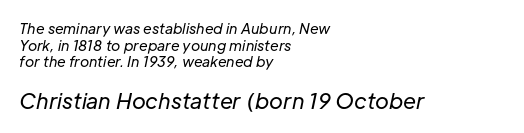
The image shows 21 px text type, italic (leaning right); set left-aligned, line spacing 1.19x, normal letter spacing, not underlined; the second (bottom) block is 1.5x larger.
